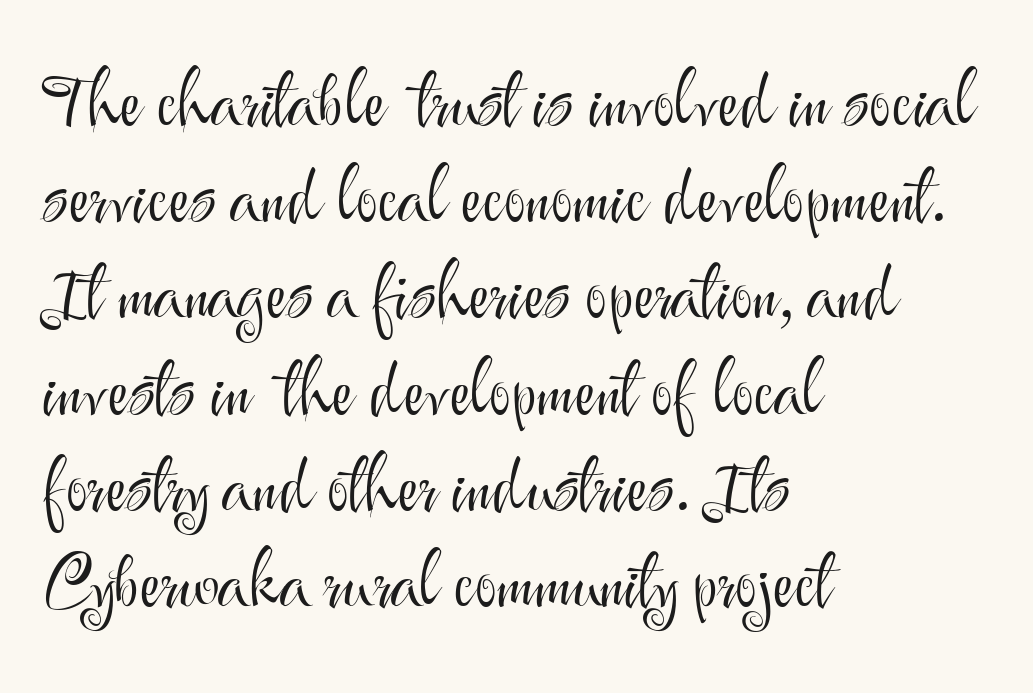
Line starts are locked; line ends wander. Typographically, this falls in the sans-serif category. Unmarked baselines from the first word to the last. The horizontal fit of the characters is conventional and even. Regarding leading, the lines here are spaced in the standard way.
